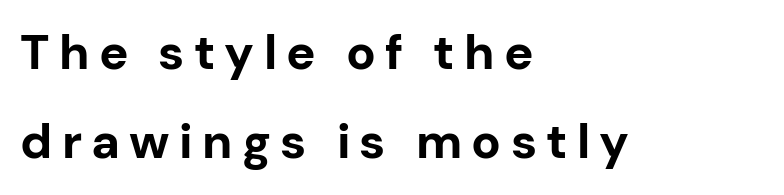
{"serif": "no", "italic": "no", "bold": "yes", "weight": "bold", "width": "normal", "stroke_contrast": "low", "x_height": "medium", "monospaced": "no", "underline": "no", "align": "left", "line_spacing_ratio": 1.82, "glyph_px": 49}
